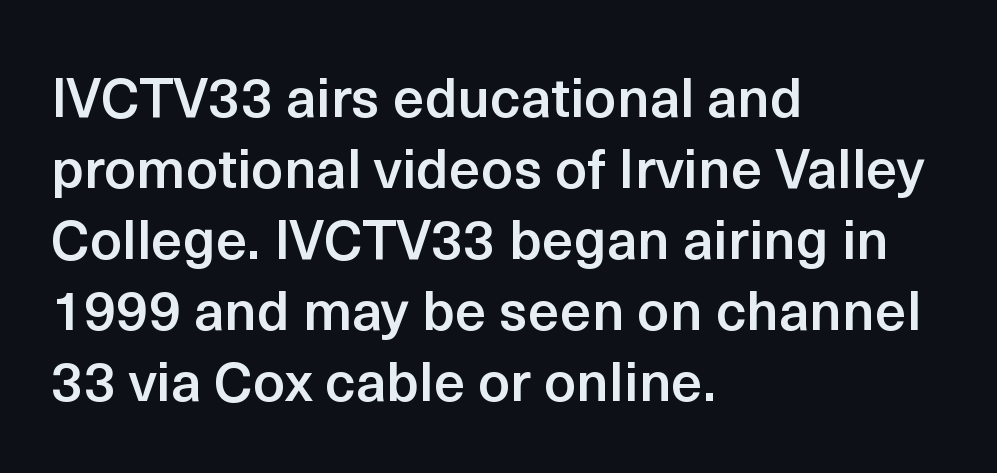
{"serif": "no", "italic": "no", "bold": "semi", "weight": "semibold", "width": "normal", "x_height": "medium", "monospaced": "no", "underline": "no", "align": "left", "line_spacing": "normal", "line_spacing_ratio": 1.27, "letter_spacing": "normal", "letter_spacing_em": 0.0, "glyph_px": 56}
